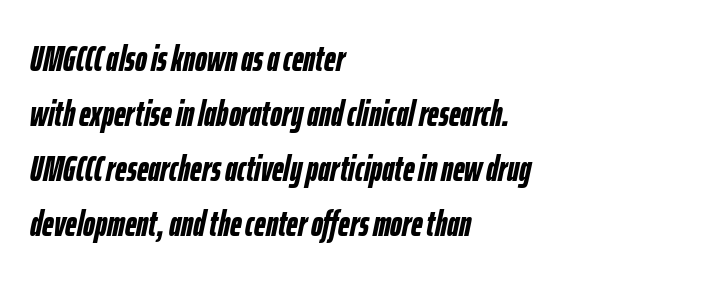
{"italic": "yes", "lean": "right", "slant_degrees": 12, "bold": "yes", "weight": "semibold", "width": "condensed", "stroke_contrast": "low", "x_height": "medium", "monospaced": "no", "underline": "no", "align": "left", "line_spacing": "normal", "line_spacing_ratio": 1.53, "letter_spacing": "normal", "letter_spacing_em": 0.0, "glyph_px": 36}
